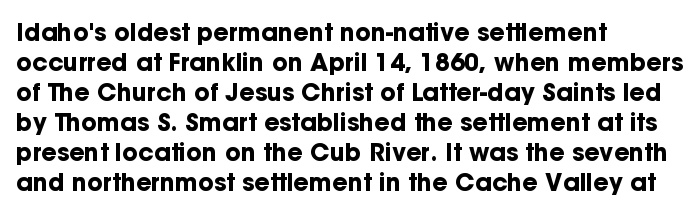
The image shows 24 px bold type, upright; set left-aligned, normal line spacing (1.25x), normal letter spacing, not underlined.
